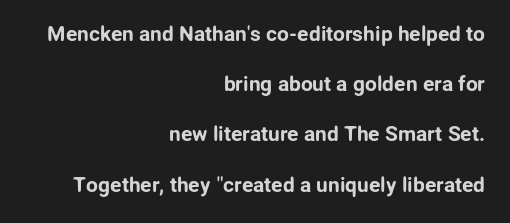
The image shows 21 px text type, upright; set right-aligned, loose line spacing (2.39x), normal letter spacing, not underlined.
